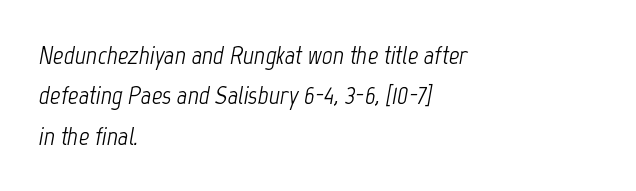
The image shows 26 px text type, italic (leaning right); set left-aligned, normal line spacing (1.55x), normal letter spacing, not underlined.
